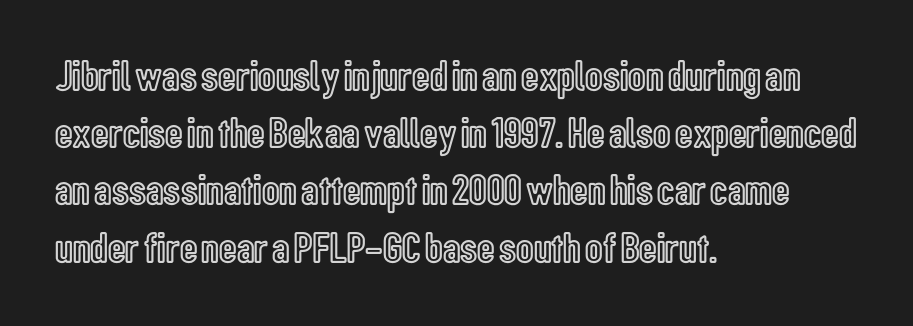
Reading down the block, your eye returns to a fixed left position each line. Compared with typical paragraphs, the rows here are spaced about the same. This sample has the flowing, uneven cadence of proportional lettering. The line texture is even and compact thanks to regular tracking.
